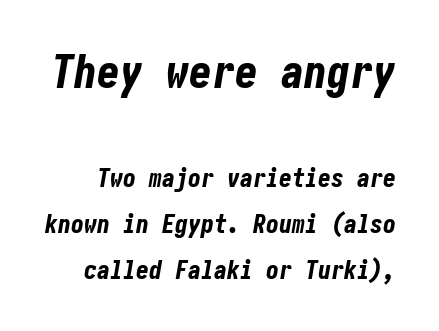
Only glyphs here, with clear space below each row. Set as a true bold cut, around the 700 mark. Tall strokes in this sample are angled rather than plumb. The letters in the upper block stand taller than those in the block below. Each word holds together tightly as a unit, with standard inter-letter gaps.
